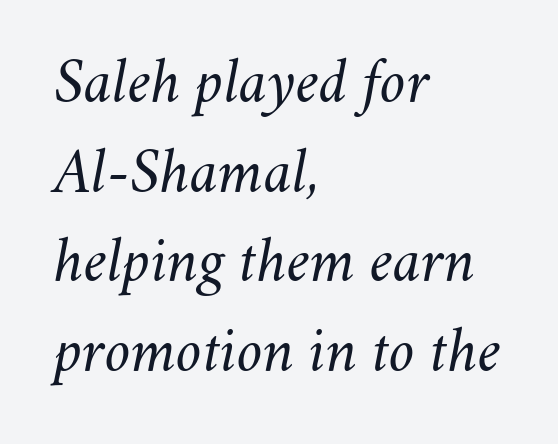
{"italic": "yes", "lean": "right", "slant_degrees": 11, "bold": "no", "weight": "light", "width": "normal", "stroke_contrast": "medium", "x_height": "small", "monospaced": "no", "underline": "no", "align": "left", "line_spacing": "normal", "line_spacing_ratio": 1.38, "letter_spacing": "normal", "letter_spacing_em": 0.0, "glyph_px": 65}
